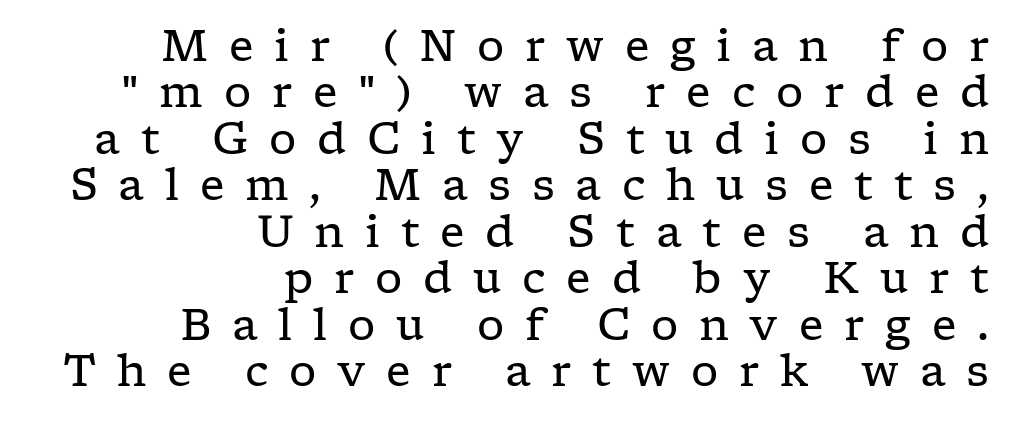
Q: Is the text bold? A: No.
Q: Is the text italic (slanted)? A: No, it is upright.
Q: Is the typeface a serif or a sans-serif typeface? A: Serif.
Q: Is the text underlined? A: No.
Q: How is the paragraph aligned? A: Right-aligned.
Q: Is the spacing between letters normal or unusually wide? A: Unusually wide.
Q: Is the spacing between lines tight, normal or loose? A: Tight.
Q: Width (condensed, normal, or wide)? A: Wide.
Q: Stroke contrast? A: Low.
Q: x-height? A: Medium.
Q: Monospaced? A: No.
